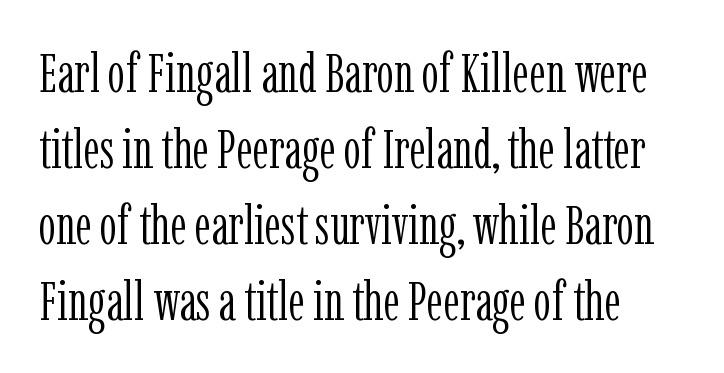
It's the straight-up-and-down kind of type. Looks like regular typesetting: each glyph gets only the width it needs. Weight: not bold — regular or lighter. This sample uses a serif face.
